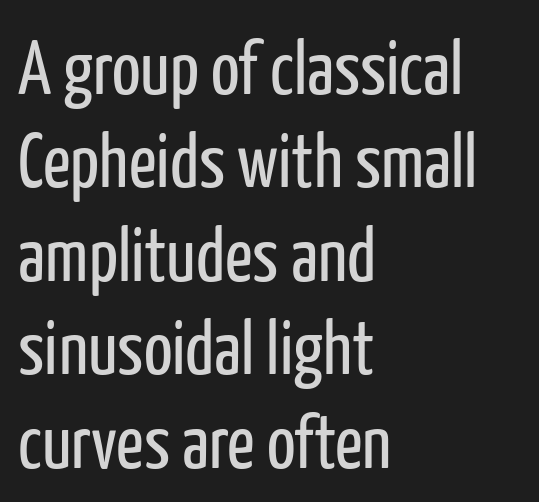
The image shows 76 px regular-weight, condensed sans-serif type, upright; set left-aligned, line spacing 1.23x, normal letter spacing, not underlined; low stroke contrast and a medium x-height.
